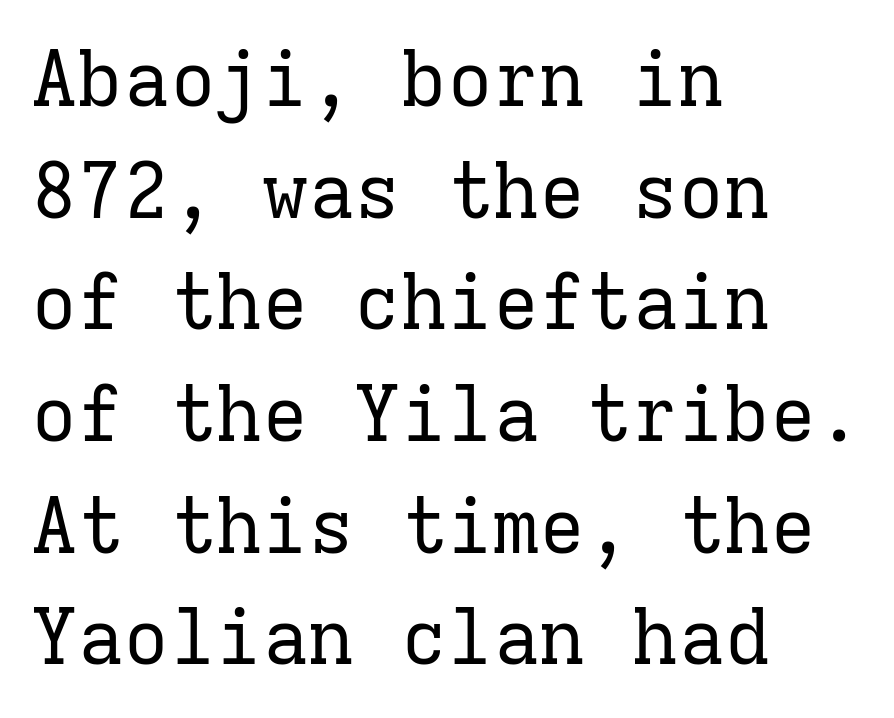
The image shows 77 px regular-weight serif type, upright, monospaced; set left-aligned, normal line spacing (1.45x), normal letter spacing, not underlined; low stroke contrast and a medium x-height.
